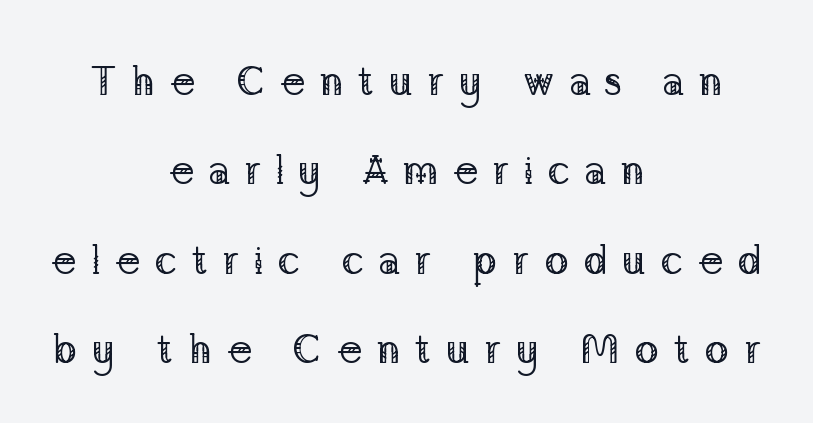
The image shows 41 px regular-weight serif type, upright; set centered, loose line spacing (2.18x), unusually wide letter spacing (+0.34 em), not underlined; low stroke contrast and a medium x-height.
